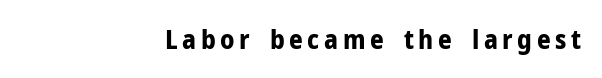
{"italic": "no", "bold": "yes", "underline": "no", "align": "right", "glyph_px": 27}
